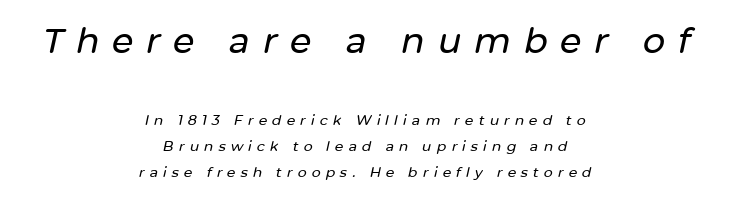
Loose tracking; the words dissolve into strings of separated letters. The rag falls on both sides of this text block equally. Descenders hang freely into open space. Compared with ordinary roman type, these characters are visibly tilted.
